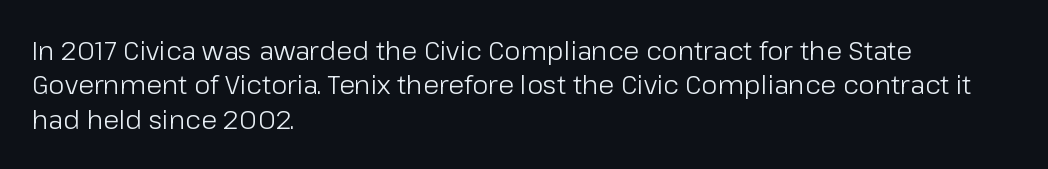
The image shows 26 px text type, upright; set left-aligned, normal line spacing (1.32x), normal letter spacing, not underlined.
